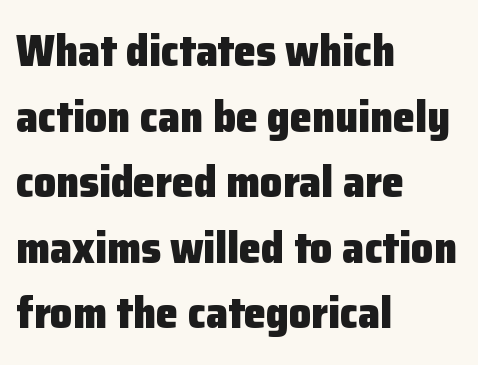
{"serif": "no", "italic": "no", "bold": "yes", "weight": "heavy", "width": "normal", "stroke_contrast": "low", "x_height": "medium", "monospaced": "no", "underline": "no", "align": "left", "line_spacing": "normal", "line_spacing_ratio": 1.49, "letter_spacing": "normal", "letter_spacing_em": 0.0, "glyph_px": 44}
